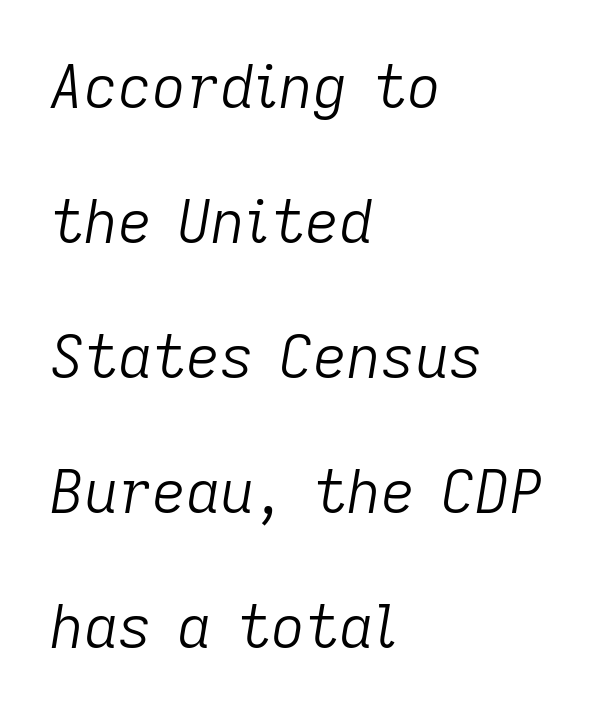
{"italic": "yes", "lean": "right", "slant_degrees": 9, "bold": "no", "weight": "light", "width": "normal", "stroke_contrast": "low", "x_height": "medium", "monospaced": "no", "underline": "no", "align": "left", "line_spacing": "loose", "line_spacing_ratio": 2.29, "letter_spacing": "normal", "letter_spacing_em": 0.0, "glyph_px": 59}
